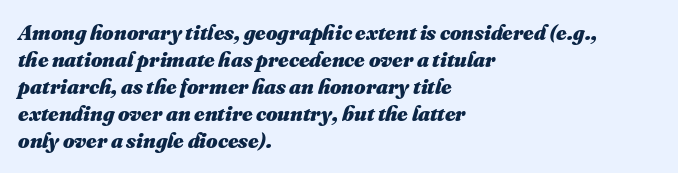
{"bold": "yes", "underline": "no", "align": "left", "line_spacing_ratio": 1.23, "letter_spacing": "normal", "letter_spacing_em": 0.0, "glyph_px": 22}
